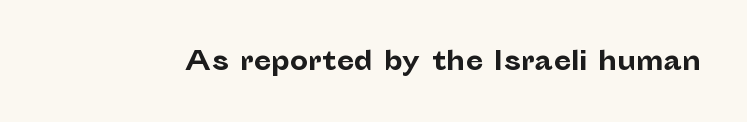
{"italic": "no", "bold": "yes", "underline": "no", "letter_spacing": "normal", "letter_spacing_em": 0.0, "glyph_px": 26}
